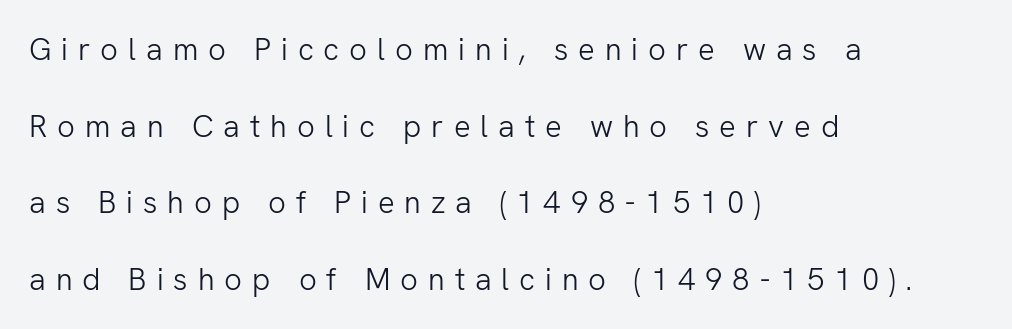
The image shows 31 px light sans-serif type, upright; set left-aligned, loose line spacing (2.47x), unusually wide letter spacing (+0.32 em), not underlined; low stroke contrast and a medium x-height.
